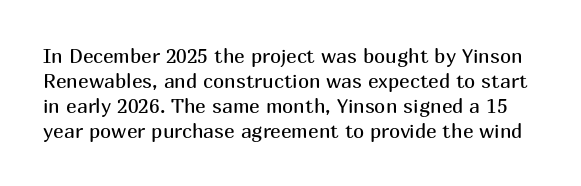
Q: Is the text bold? A: No.
Q: Is the text italic (slanted)? A: No, it is upright.
Q: Is the text underlined? A: No.
Q: Is the spacing between letters normal or unusually wide? A: Normal.
Q: Is the spacing between lines tight, normal or loose? A: Normal.
